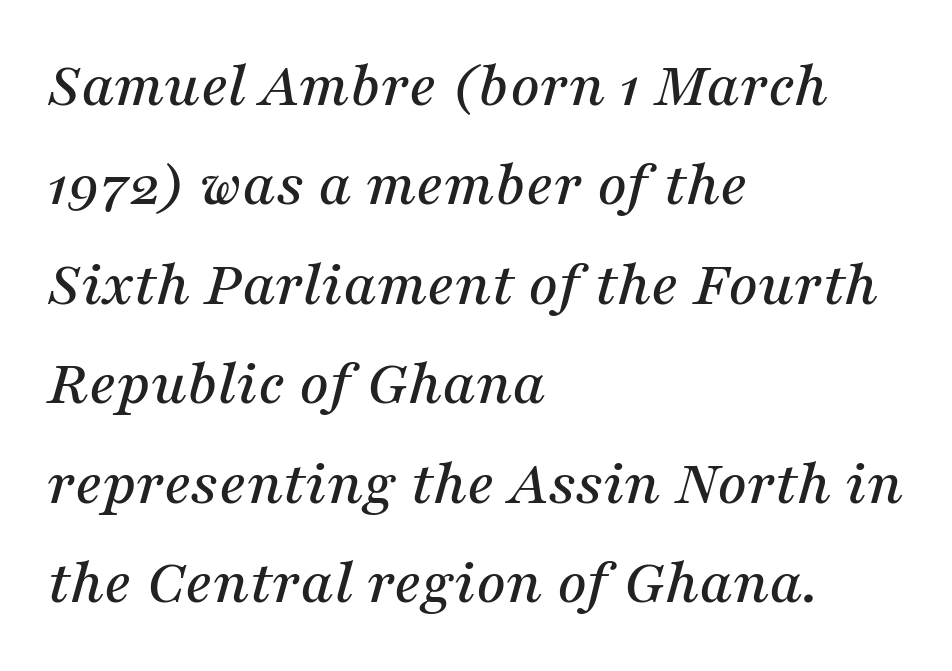
Q: Is the text italic (slanted)? A: Yes, it leans right by about 16 degrees.
Q: Is the typeface a serif or a sans-serif typeface? A: Serif.
Q: Is the text underlined? A: No.
Q: How is the paragraph aligned? A: Left-aligned.
Q: Is the spacing between letters normal or unusually wide? A: Normal.
Q: Is the spacing between lines tight, normal or loose? A: Normal.
Q: Width (condensed, normal, or wide)? A: Normal.
Q: Stroke contrast? A: Medium.
Q: x-height? A: Medium.
Q: Monospaced? A: No.
